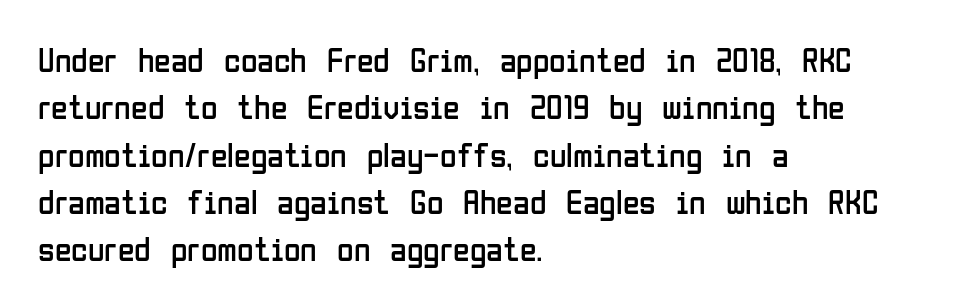
Spacing verdict: proportional, widths tailored to each character. Nobody touched the tracking dial on this one. Anything drawn beneath the words? Only blank space. The characters display no serif detailing; their extremities are plain.
